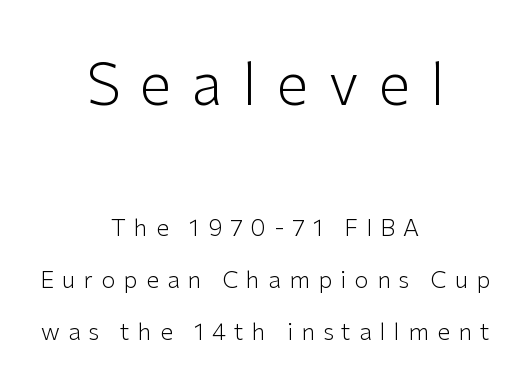
{"serif": "no", "italic": "no", "bold": "no", "weight": "light", "width": "normal", "stroke_contrast": "low", "x_height": "medium", "monospaced": "no", "underline": "no", "align": "center", "line_spacing": "loose", "line_spacing_ratio": 2.28, "letter_spacing": "wide", "letter_spacing_em": 0.36, "larger_block": "first", "size_ratio": 2.48, "glyph_px": 57}
